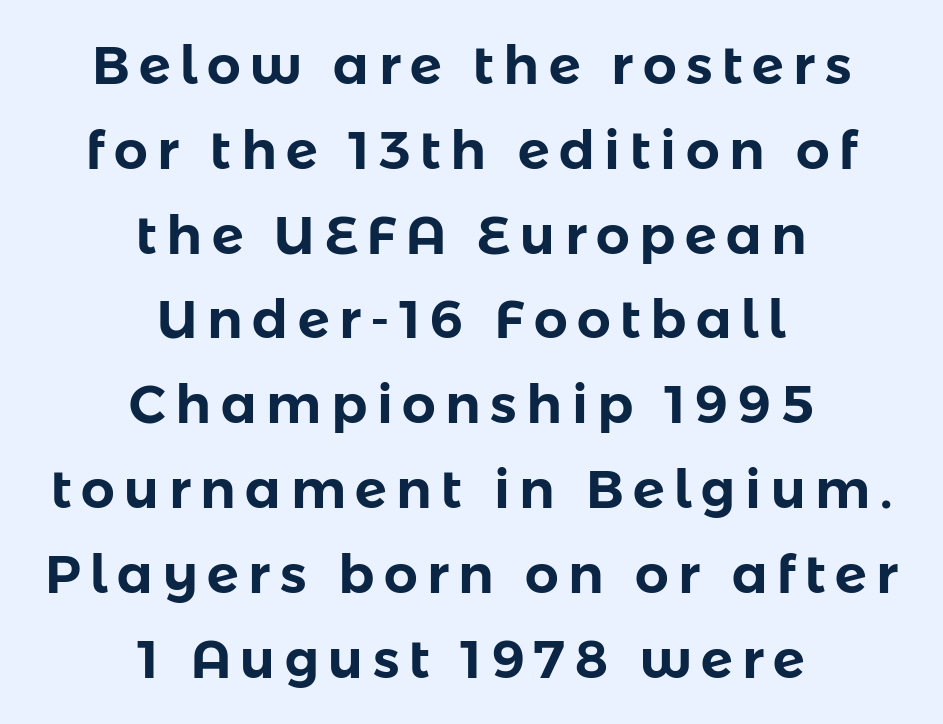
{"serif": "no", "italic": "no", "width": "normal", "stroke_contrast": "low", "x_height": "medium", "monospaced": "no", "underline": "no", "align": "center", "line_spacing": "normal", "line_spacing_ratio": 1.6, "glyph_px": 53}
